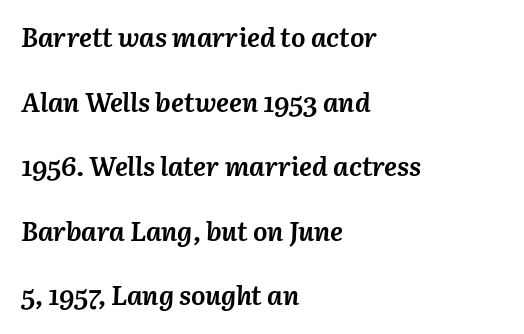
Q: Is the text bold? A: Yes.
Q: Is the text italic (slanted)? A: Yes, it leans right by about 3 degrees.
Q: Is the text underlined? A: No.
Q: How is the paragraph aligned? A: Left-aligned.
Q: Is the spacing between letters normal or unusually wide? A: Normal.
Q: Is the spacing between lines tight, normal or loose? A: Loose.
